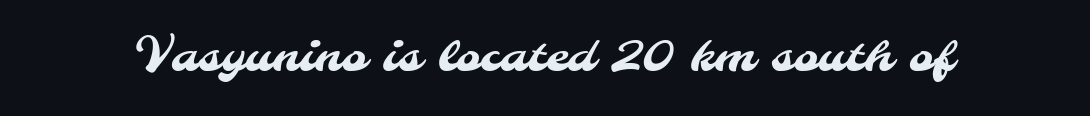
Q: Is the typeface a serif or a sans-serif typeface? A: Sans-serif.
Q: Is the text underlined? A: No.
Q: Is the spacing between letters normal or unusually wide? A: Normal.
Q: Width (condensed, normal, or wide)? A: Normal.
Q: Stroke contrast? A: Medium.
Q: x-height? A: Small.
Q: Monospaced? A: No.
